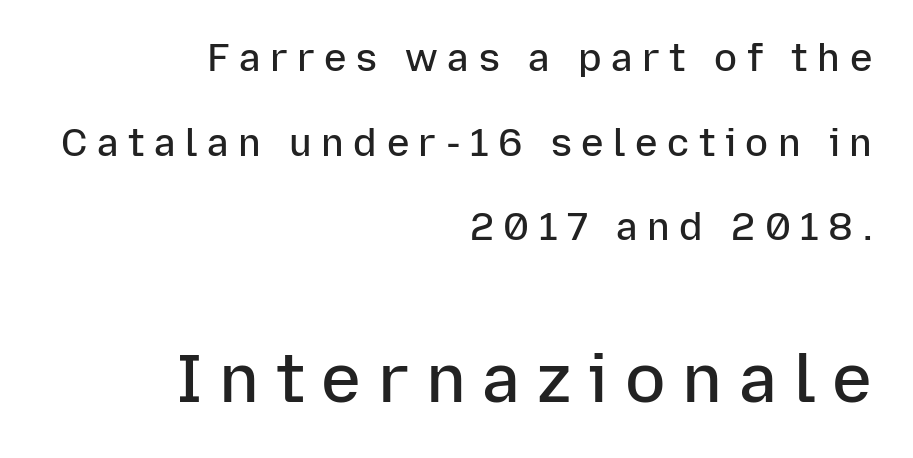
The image shows 67 px semibold sans-serif type, upright; set right-aligned, loose line spacing (2.23x), unusually wide letter spacing (+0.25 em), not underlined; the second (bottom) block is 1.76x larger; low stroke contrast and a medium x-height.
